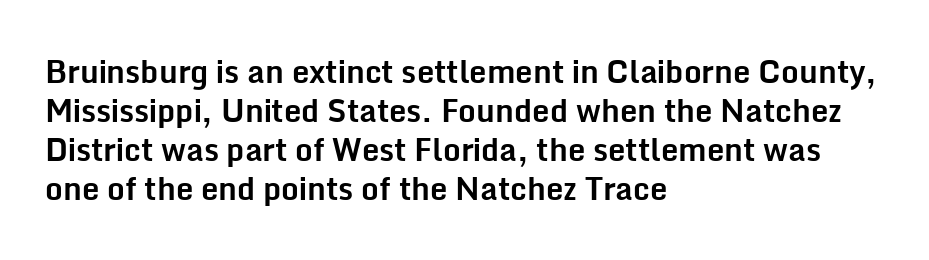
Q: Is the text bold? A: Yes.
Q: Is the text italic (slanted)? A: No, it is upright.
Q: Is the typeface a serif or a sans-serif typeface? A: Sans-serif.
Q: Is the text underlined? A: No.
Q: How is the paragraph aligned? A: Left-aligned.
Q: Is the spacing between letters normal or unusually wide? A: Normal.
Q: Is the spacing between lines tight, normal or loose? A: Normal.
Q: Width (condensed, normal, or wide)? A: Normal.
Q: Stroke contrast? A: Low.
Q: x-height? A: Medium.
Q: Monospaced? A: No.
